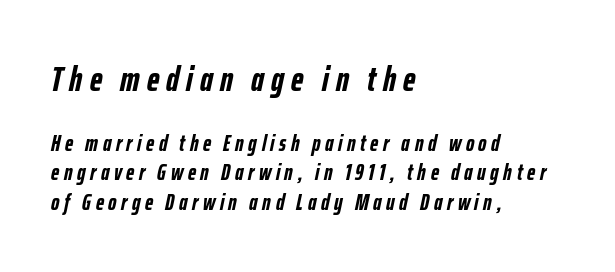
The image shows 35 px semibold, condensed type, italic (leaning right); set left-aligned, normal line spacing (1.28x), unusually wide letter spacing (+0.2 em), not underlined; the first (top) block is 1.52x larger; low stroke contrast and a medium x-height.
